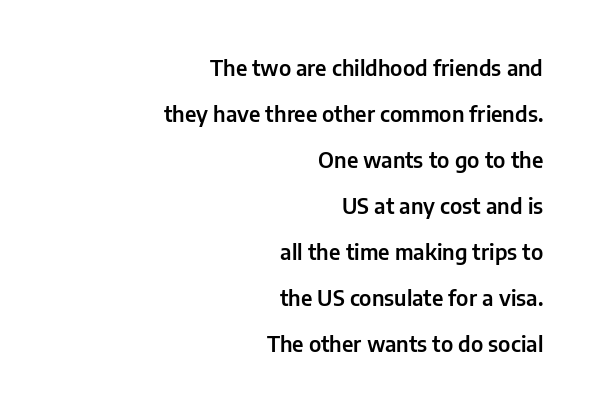
The image shows 21 px text type, upright; set right-aligned, loose line spacing (2.19x), normal letter spacing, not underlined.
